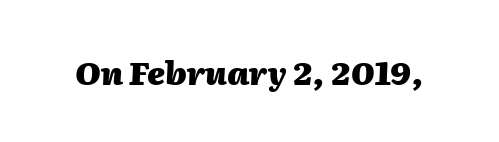
{"italic": "yes", "lean": "right", "slant_degrees": 2, "bold": "yes", "weight": "heavy", "width": "normal", "stroke_contrast": "medium", "x_height": "medium", "monospaced": "no", "underline": "no", "letter_spacing": "normal", "letter_spacing_em": 0.0, "glyph_px": 32}
